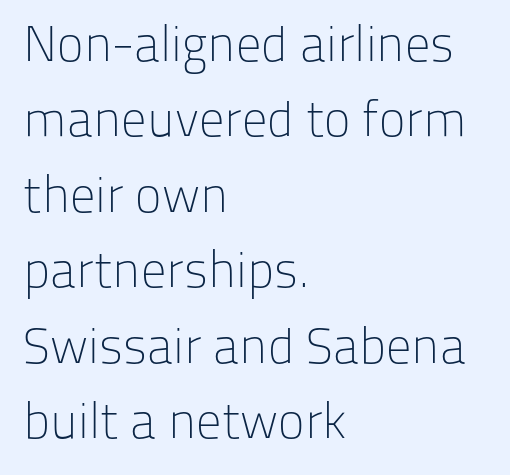
The image shows 50 px light sans-serif type, upright; set left-aligned, normal line spacing (1.51x), normal letter spacing, not underlined; low stroke contrast and a medium x-height.
